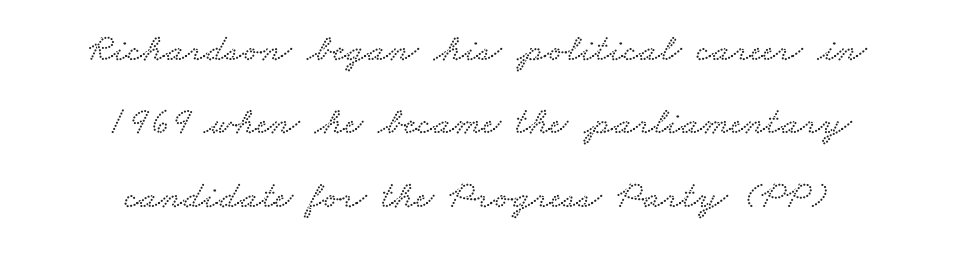
Words float on clear page, feet unadorned. The passage shown has conventional tracking throughout. Does the type have serifs? Yes, each stem ends in a small foot. A centered setting, common on invitations and titles, is used for this passage. The letters advance in unequal steps, a hallmark of proportional type.
